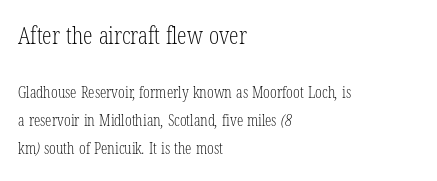
The image shows 24 px text type; set left-aligned, line spacing 1.77x, normal letter spacing, not underlined; the first (top) block is 1.5x larger.
